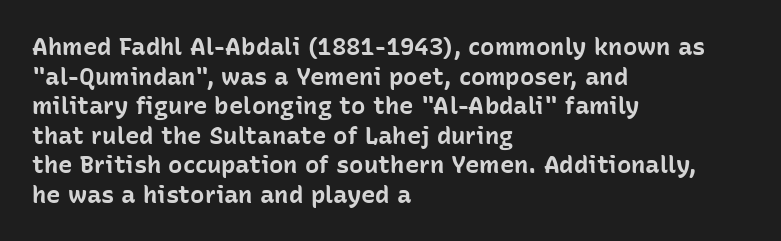
The image shows 24 px bold type, upright; set left-aligned, line spacing 1.23x, normal letter spacing, not underlined.
